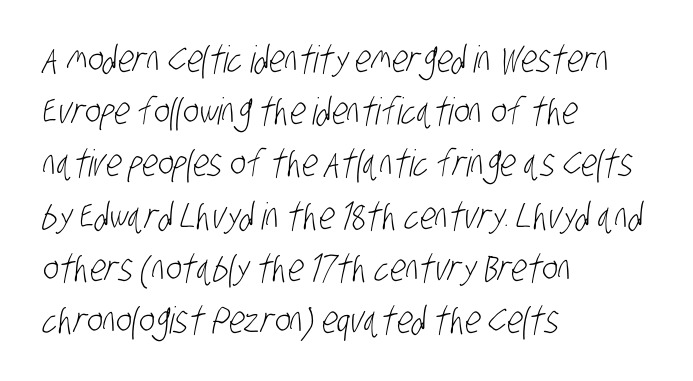
Q: Is the text bold? A: No.
Q: Is the typeface a serif or a sans-serif typeface? A: Sans-serif.
Q: Is the text underlined? A: No.
Q: How is the paragraph aligned? A: Left-aligned.
Q: Is the spacing between letters normal or unusually wide? A: Normal.
Q: Is the spacing between lines tight, normal or loose? A: Normal.
Q: Width (condensed, normal, or wide)? A: Condensed.
Q: Stroke contrast? A: Low.
Q: x-height? A: Large.
Q: Monospaced? A: No.
